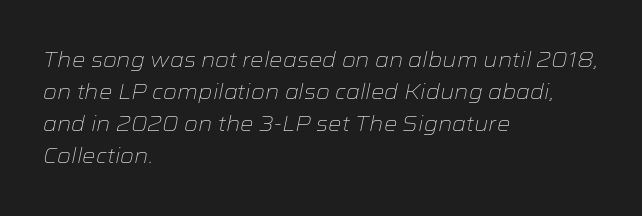
The image shows 21 px text type, italic (leaning right); set left-aligned, normal line spacing (1.52x), normal letter spacing, not underlined.
